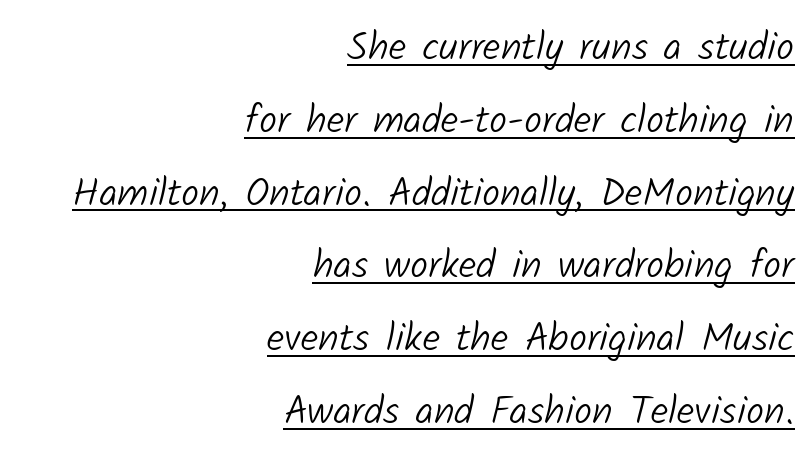
{"serif": "no", "bold": "no", "weight": "light", "width": "normal", "stroke_contrast": "low", "x_height": "medium", "monospaced": "no", "underline": "yes", "align": "right", "line_spacing_ratio": 1.82, "letter_spacing": "normal", "letter_spacing_em": 0.0, "glyph_px": 40}
